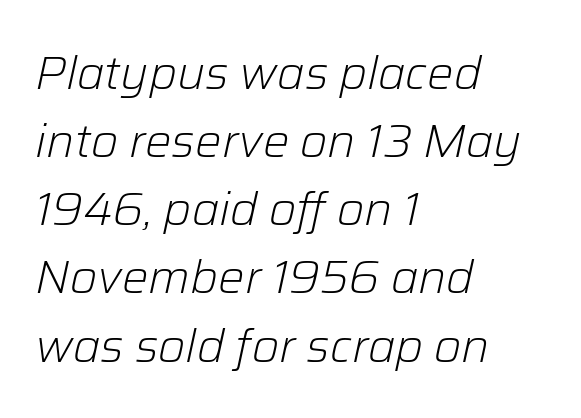
The passage shown is typed in a proportional face where columns would drift. One glance says typical: line gaps are just what's usual. Has an underline been added? It has not. If you drew a ruler down the left edge, every line would touch it. Does extra space separate the letters? No, they use regular spacing.
